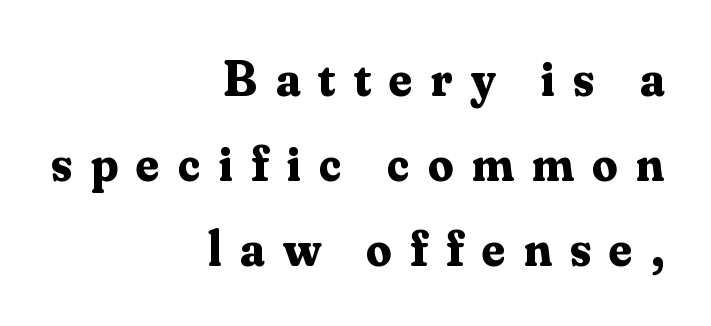
{"serif": "yes", "italic": "no", "bold": "yes", "weight": "bold", "width": "normal", "stroke_contrast": "medium", "x_height": "small", "monospaced": "no", "underline": "no", "align": "right", "line_spacing": "normal", "line_spacing_ratio": 1.7, "letter_spacing": "wide", "letter_spacing_em": 0.37, "glyph_px": 50}
